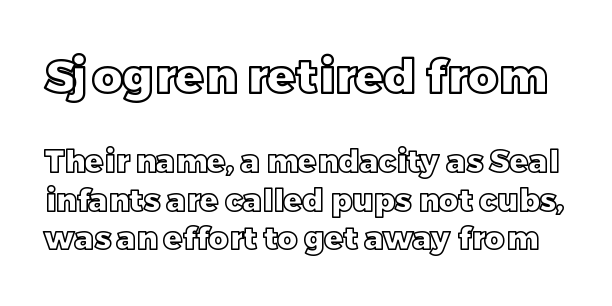
{"italic": "no", "width": "normal", "x_height": "large", "monospaced": "no", "underline": "no", "line_spacing_ratio": 1.23, "letter_spacing": "normal", "letter_spacing_em": 0.0, "larger_block": "first", "size_ratio": 1.52, "glyph_px": 47}
